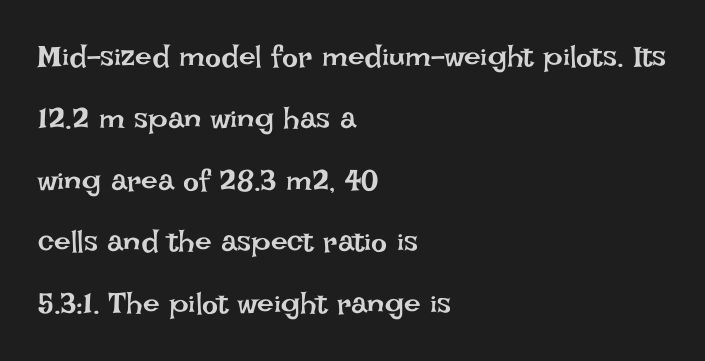
Stem width sits at or under what a default text font uses. The block of text is sparse from top to bottom, with ample space between rows. Is there any slant? The stems are plumb. Think of a printed novel: that variable character pitch is what you see here. The passage shown is not underscored anywhere.
